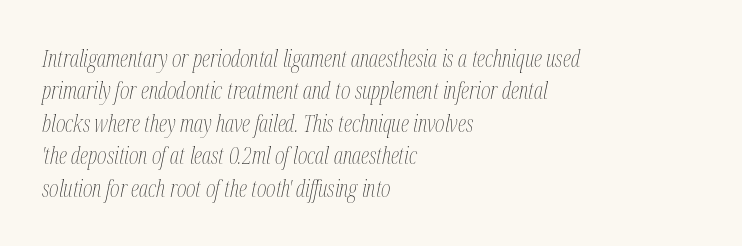
This sample uses plain, unmodified letter spacing. A typesetter would mark this as italic. The letters look calm and open, with moderate or lighter stems. A classic flush-left, rag-right setting is used for this passage. The rendering uses a moderate line-height, typical for paragraphs. Glance below the letters and you will spot only blank space.
